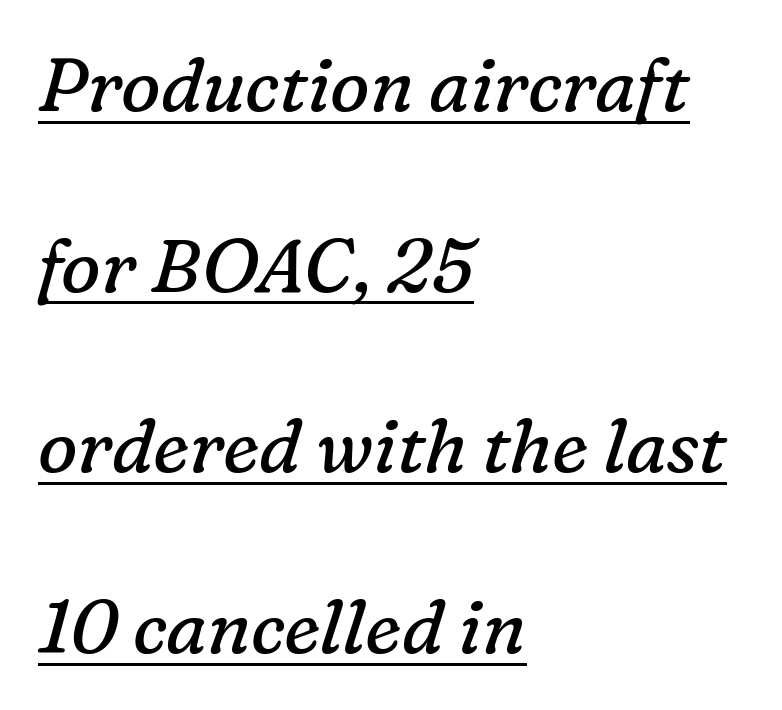
The image shows 74 px regular-weight serif type, italic (leaning right); set left-aligned, loose line spacing (2.44x), normal letter spacing, underlined; low stroke contrast and a medium x-height.
